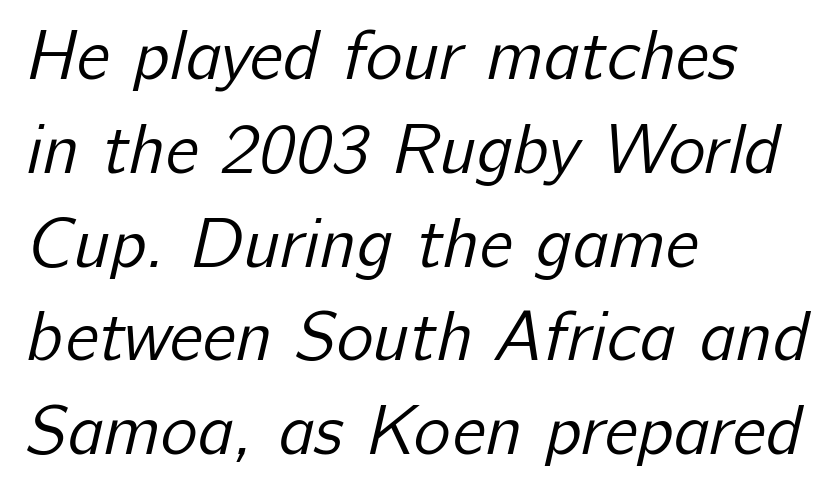
{"serif": "no", "bold": "no", "weight": "regular", "width": "normal", "stroke_contrast": "low", "x_height": "medium", "monospaced": "no", "underline": "no", "align": "left", "line_spacing": "normal", "line_spacing_ratio": 1.34, "letter_spacing": "normal", "letter_spacing_em": 0.0, "glyph_px": 70}
